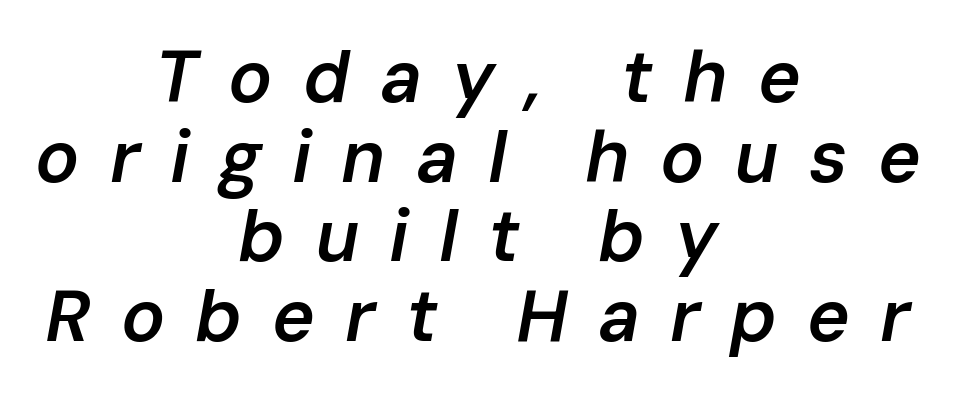
The setting favours the middle, as headings and verse often do. The text carries the slant typical of an italic or oblique font. This block would grow much taller if given ordinary leading; it's compressed now. Lines of text with bare space underneath. You could not count columns in this text — the font is proportionally spaced. The gaps between neighbouring characters are conspicuously large.
